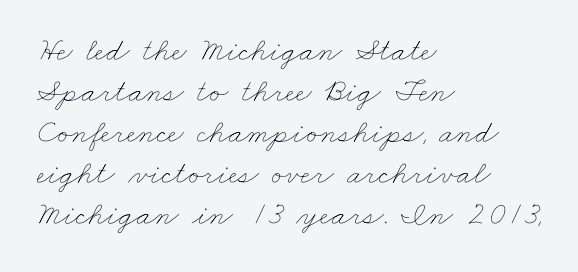
Vertical stems look standard width or narrower in stroke. These lines are rendered in a variable-pitch font. The ragged edge is on the right, which tells us the setting is flush left. How are the letters spaced? Ordinarily, with no added tracking. Descenders hang freely into open space.
